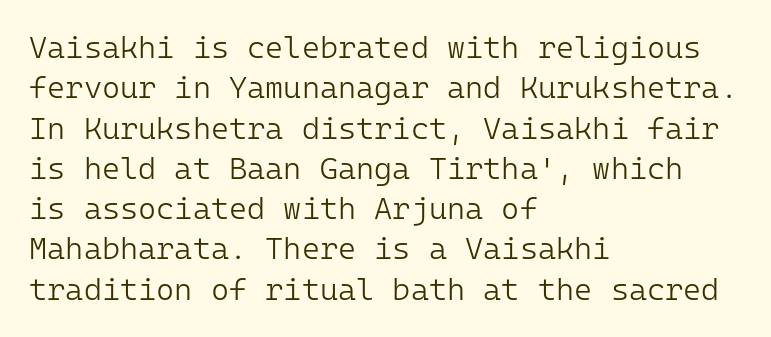
Q: Is the text bold? A: No.
Q: Is the text italic (slanted)? A: No, it is upright.
Q: Is the typeface a serif or a sans-serif typeface? A: Sans-serif.
Q: Is the text underlined? A: No.
Q: How is the paragraph aligned? A: Left-aligned.
Q: Is the spacing between letters normal or unusually wide? A: Normal.
Q: Is the spacing between lines tight, normal or loose? A: Normal.
Q: Width (condensed, normal, or wide)? A: Normal.
Q: Stroke contrast? A: Low.
Q: x-height? A: Medium.
Q: Monospaced? A: Yes.
